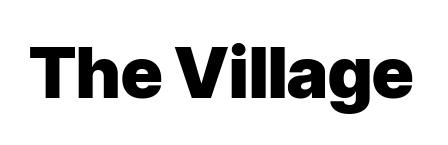
Q: Is the text bold? A: Yes.
Q: Is the text italic (slanted)? A: No, it is upright.
Q: Is the typeface a serif or a sans-serif typeface? A: Sans-serif.
Q: Is the text underlined? A: No.
Q: Is the spacing between letters normal or unusually wide? A: Normal.
Q: Width (condensed, normal, or wide)? A: Normal.
Q: Stroke contrast? A: Low.
Q: x-height? A: Medium.
Q: Monospaced? A: No.
